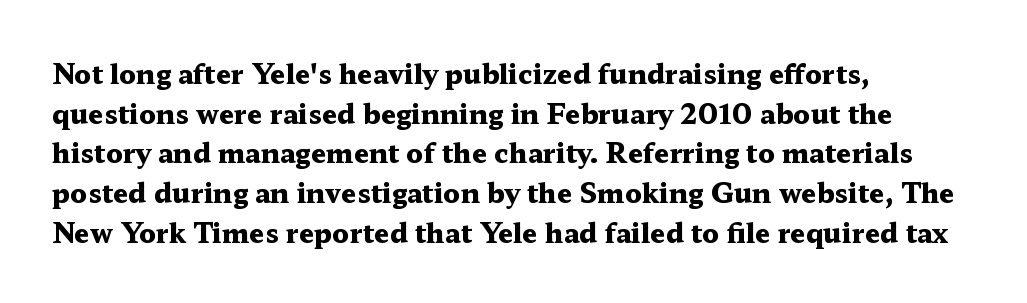
Q: Is the text bold? A: Yes.
Q: Is the text italic (slanted)? A: No, it is upright.
Q: Is the text underlined? A: No.
Q: How is the paragraph aligned? A: Left-aligned.
Q: Is the spacing between letters normal or unusually wide? A: Normal.
Q: Is the spacing between lines tight, normal or loose? A: Normal.
